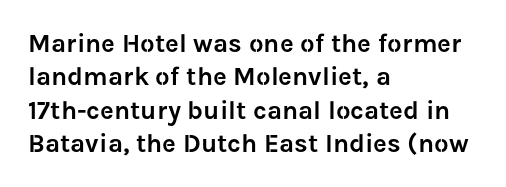
Q: Is the text italic (slanted)? A: No, it is upright.
Q: Is the text underlined? A: No.
Q: How is the paragraph aligned? A: Left-aligned.
Q: Is the spacing between letters normal or unusually wide? A: Normal.
Q: Is the spacing between lines tight, normal or loose? A: Normal.
